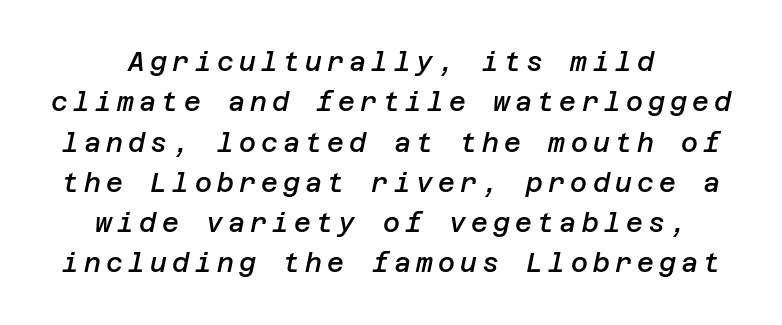
Q: Is the text bold? A: Semi-bold.
Q: Is the text italic (slanted)? A: Yes, it leans right by about 12 degrees.
Q: Is the text underlined? A: No.
Q: Is the spacing between letters normal or unusually wide? A: Unusually wide.
Q: Is the spacing between lines tight, normal or loose? A: Normal.
